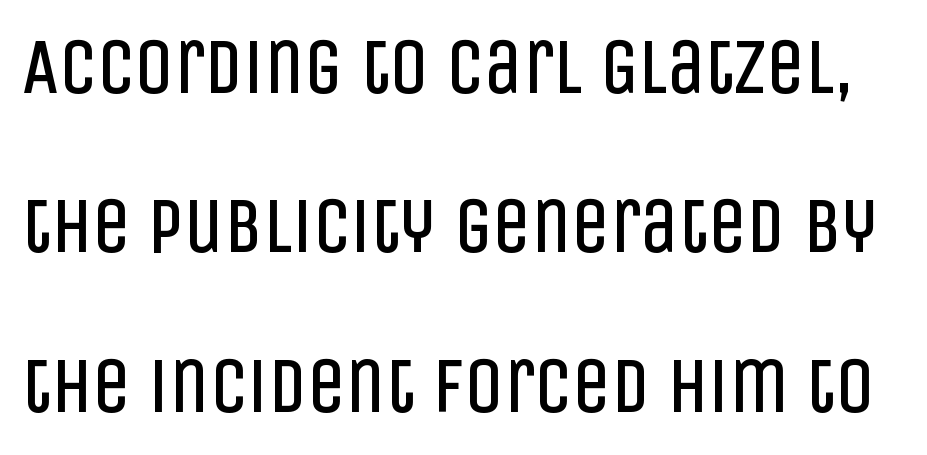
{"serif": "no", "italic": "no", "bold": "no", "weight": "regular", "width": "condensed", "stroke_contrast": "low", "x_height": "large", "monospaced": "no", "underline": "no", "line_spacing": "loose", "line_spacing_ratio": 2.07, "letter_spacing": "normal", "letter_spacing_em": 0.0, "glyph_px": 77}
